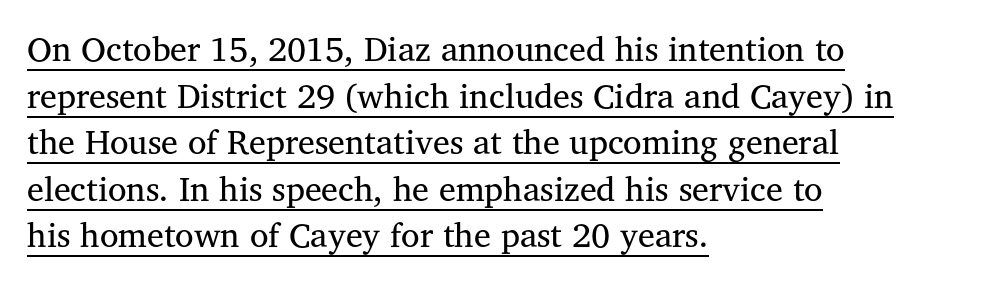
Q: Is the text bold? A: No.
Q: Is the text italic (slanted)? A: No, it is upright.
Q: Is the typeface a serif or a sans-serif typeface? A: Serif.
Q: Is the text underlined? A: Yes.
Q: How is the paragraph aligned? A: Left-aligned.
Q: Is the spacing between letters normal or unusually wide? A: Normal.
Q: Is the spacing between lines tight, normal or loose? A: Normal.
Q: Width (condensed, normal, or wide)? A: Normal.
Q: Stroke contrast? A: Medium.
Q: x-height? A: Medium.
Q: Monospaced? A: No.
